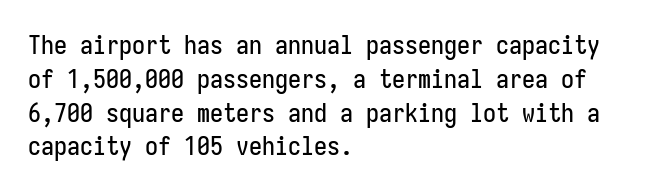
The image shows 26 px text type, upright; set left-aligned, normal line spacing (1.3x), normal letter spacing, not underlined.
